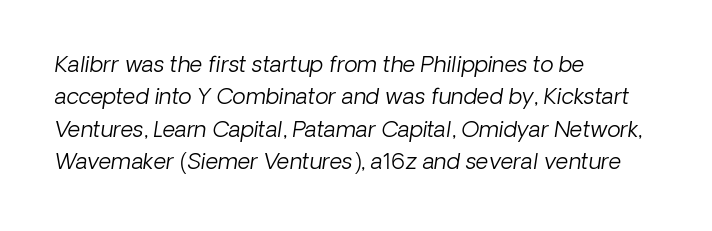
{"bold": "no", "underline": "no", "align": "left", "line_spacing": "normal", "line_spacing_ratio": 1.47, "letter_spacing": "normal", "letter_spacing_em": 0.0, "glyph_px": 22}
